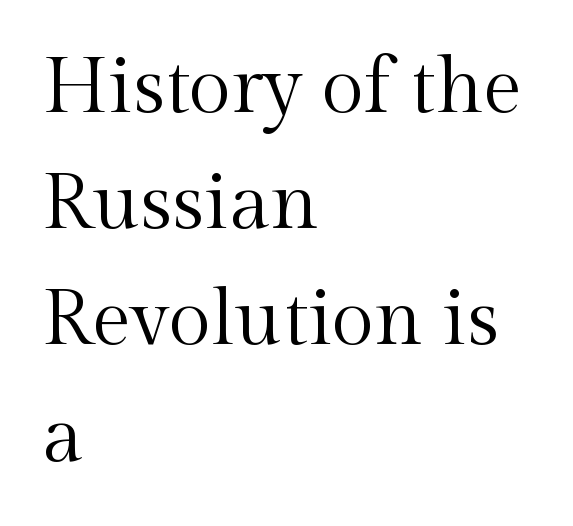
Looks like regular typesetting: each glyph gets only the width it needs. The specimen omits any rule beneath the text block's lines. Each line starts at the same left margin while the right side varies. No chunkiness to these letters — they're not bold. In terms of leading, this rendering sits right in the middle.
